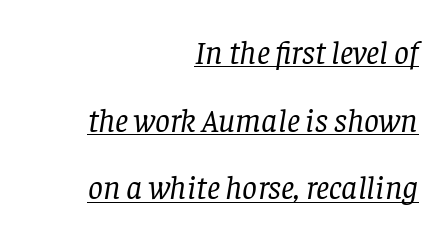
Q: Is the text bold? A: No.
Q: Is the text italic (slanted)? A: Yes, it leans right by about 8 degrees.
Q: Is the typeface a serif or a sans-serif typeface? A: Serif.
Q: Is the text underlined? A: Yes.
Q: How is the paragraph aligned? A: Right-aligned.
Q: Is the spacing between letters normal or unusually wide? A: Normal.
Q: Is the spacing between lines tight, normal or loose? A: Loose.
Q: Width (condensed, normal, or wide)? A: Normal.
Q: Stroke contrast? A: Low.
Q: x-height? A: Large.
Q: Monospaced? A: No.
